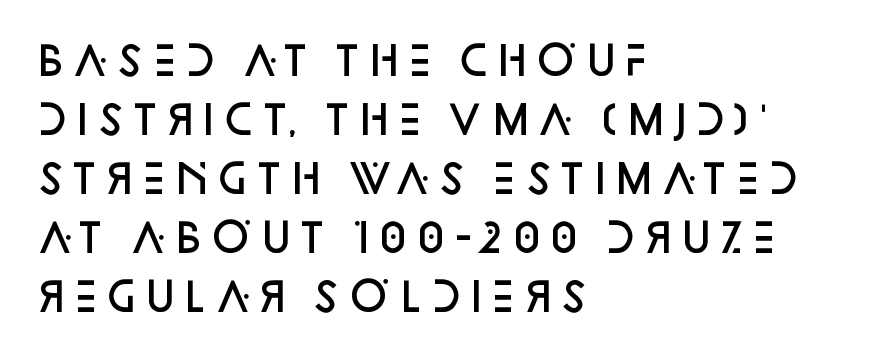
{"serif": "no", "italic": "no", "bold": "semi", "weight": "semibold", "width": "normal", "stroke_contrast": "low", "x_height": "large", "monospaced": "no", "underline": "no", "align": "left", "line_spacing": "normal", "line_spacing_ratio": 1.51, "letter_spacing": "normal", "letter_spacing_em": 0.0, "glyph_px": 39}
